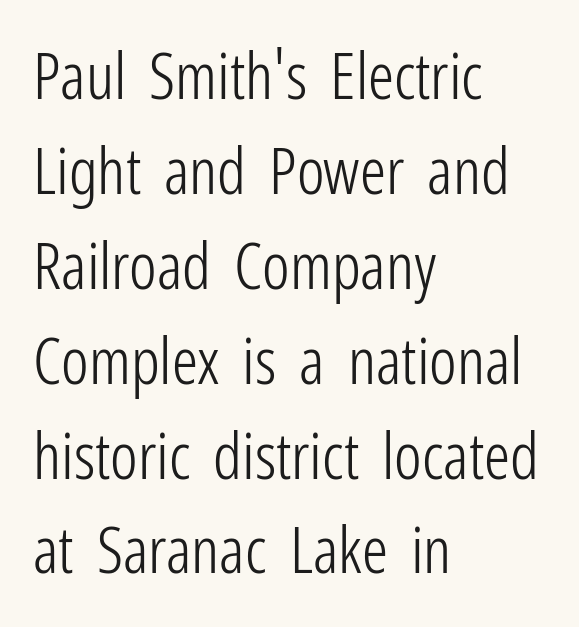
The image shows 65 px light, condensed sans-serif type, upright; set left-aligned, normal line spacing (1.46x), normal letter spacing, not underlined; low stroke contrast and a medium x-height.
